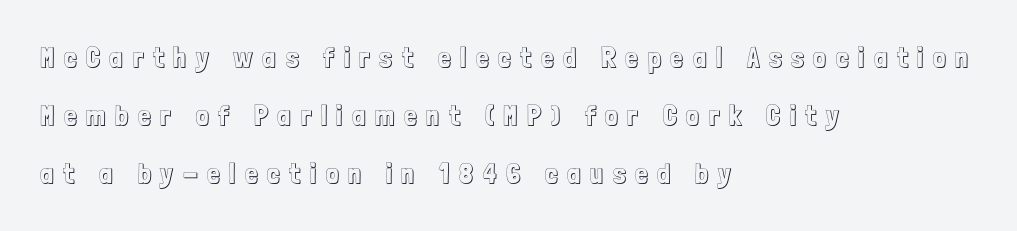
The gap between lines stays unmarked. Tall strokes in this sample are plumb rather than angled. These lines have a slow, spaced-out rhythm from letter to letter. Whoever set this chose breathing room over compactness in the vertical rhythm. The paragraph shown leans on its left margin.
